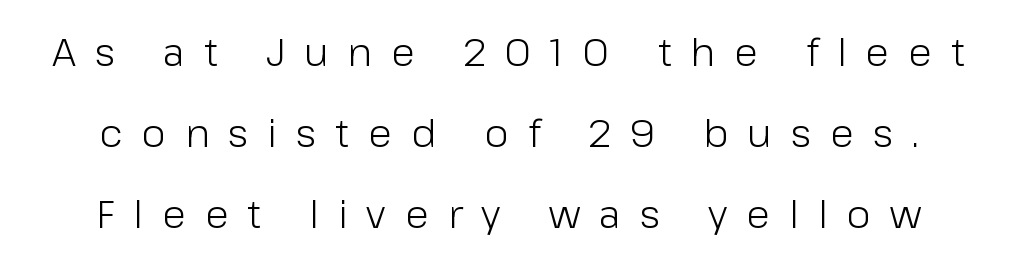
The image shows 39 px light sans-serif type, upright; set loose line spacing (2.08x), unusually wide letter spacing (+0.49 em), not underlined; low stroke contrast and a medium x-height.
